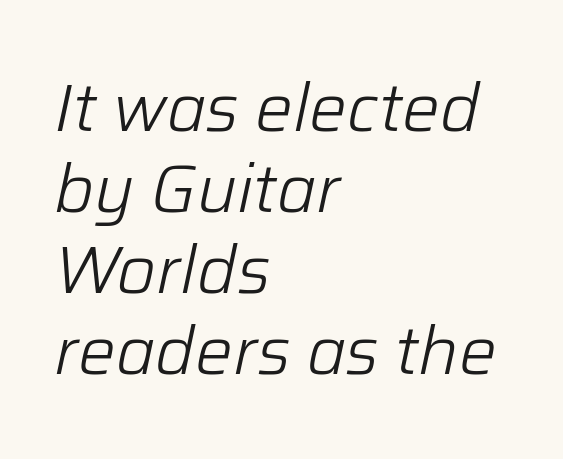
{"italic": "yes", "lean": "right", "slant_degrees": 12, "bold": "no", "weight": "light", "width": "normal", "stroke_contrast": "low", "x_height": "medium", "monospaced": "no", "underline": "no", "align": "left", "line_spacing_ratio": 1.21, "letter_spacing": "normal", "letter_spacing_em": 0.0, "glyph_px": 67}
